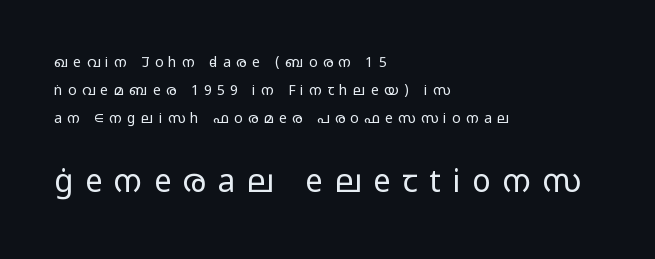
{"serif": "no", "italic": "no", "bold": "no", "weight": "light", "width": "wide", "stroke_contrast": "low", "x_height": "medium", "monospaced": "no", "underline": "no", "align": "left", "line_spacing": "loose", "line_spacing_ratio": 2.0, "letter_spacing": "wide", "letter_spacing_em": 0.38, "larger_block": "second", "size_ratio": 2.21, "glyph_px": 31}
